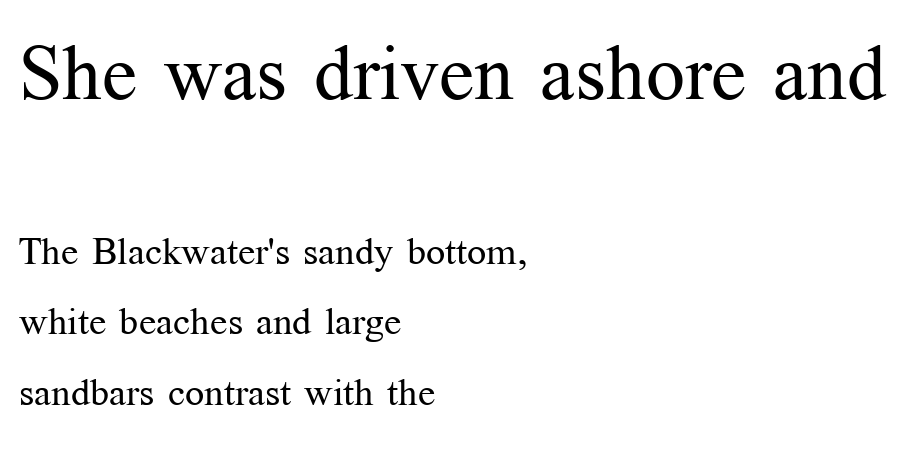
Q: Is the text bold? A: No.
Q: Is the text italic (slanted)? A: No, it is upright.
Q: Is the typeface a serif or a sans-serif typeface? A: Serif.
Q: Is the text underlined? A: No.
Q: How is the paragraph aligned? A: Left-aligned.
Q: Is the spacing between letters normal or unusually wide? A: Normal.
Q: Which block of text is set in a larger size, the first (top) or the second (bottom)? A: The first (top) one.
Q: Width (condensed, normal, or wide)? A: Normal.
Q: Stroke contrast? A: Medium.
Q: x-height? A: Medium.
Q: Monospaced? A: No.
